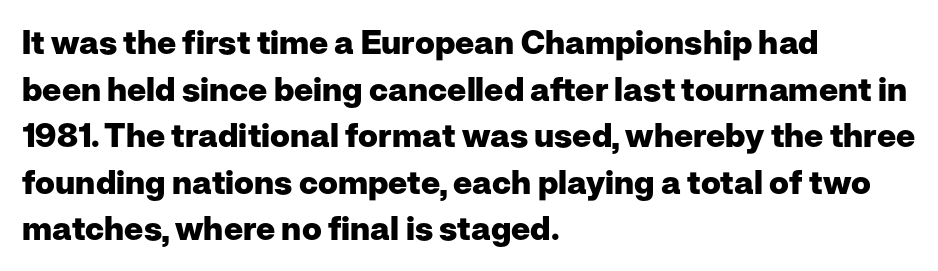
Glance below the letters and you will spot only blank space. Typeset ragged right — the left edge is the straight one. Here the glyphs are tracked normally, forming tight word shapes. The glyphs in this specimen are sans serif. Strong, thick strokes mark this as bold type.
